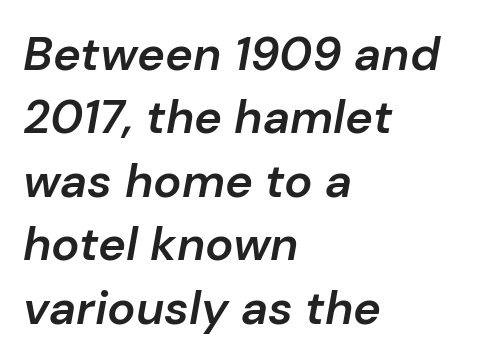
{"italic": "yes", "lean": "right", "slant_degrees": 10, "bold": "semi", "weight": "semibold", "width": "normal", "stroke_contrast": "low", "x_height": "medium", "monospaced": "no", "underline": "no", "align": "left", "line_spacing": "normal", "line_spacing_ratio": 1.35, "letter_spacing": "normal", "letter_spacing_em": 0.0, "glyph_px": 47}
